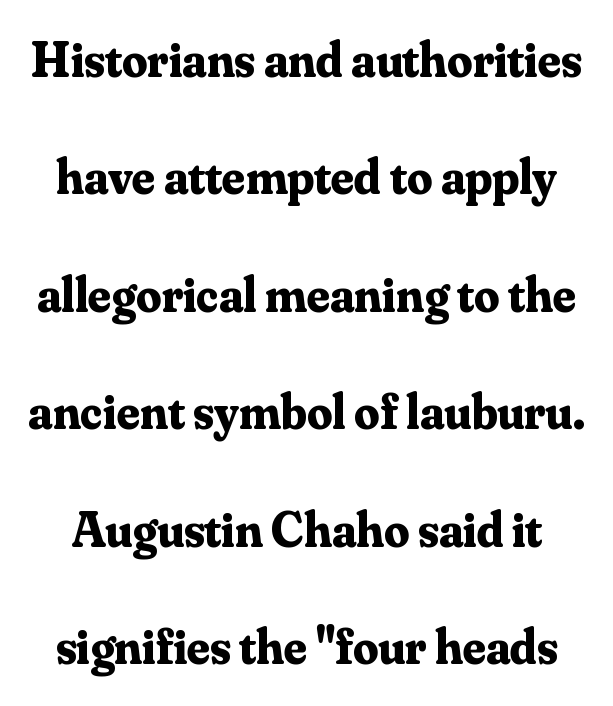
The image shows 50 px bold serif type, upright; set loose line spacing (2.35x), normal letter spacing, not underlined; medium stroke contrast and a small x-height.
